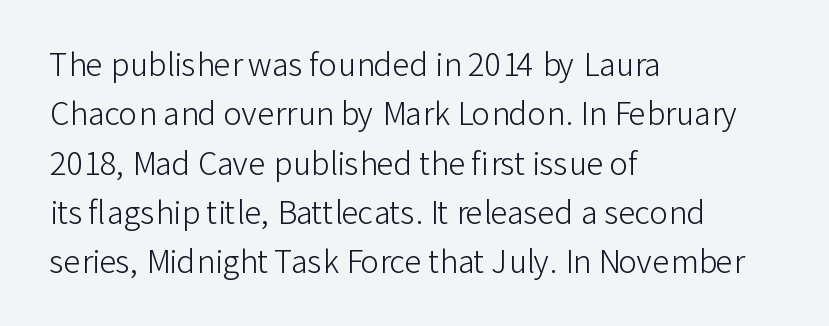
{"serif": "no", "italic": "no", "bold": "no", "weight": "light", "width": "normal", "stroke_contrast": "low", "x_height": "medium", "monospaced": "no", "underline": "no", "align": "left", "line_spacing": "normal", "line_spacing_ratio": 1.59, "letter_spacing": "normal", "letter_spacing_em": 0.0, "glyph_px": 31}
